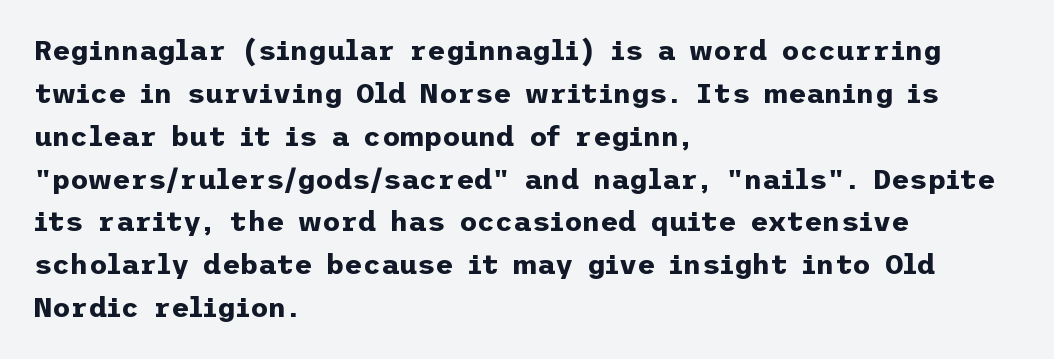
Visually the block forms a straight wall on the left and a jagged coastline on the right. The passage shown stacks its lines at a standard gap. This sample uses a sans-serif face. Letter spacing: default. No word sits above an underline. Designer's note — italics off, roman on.
